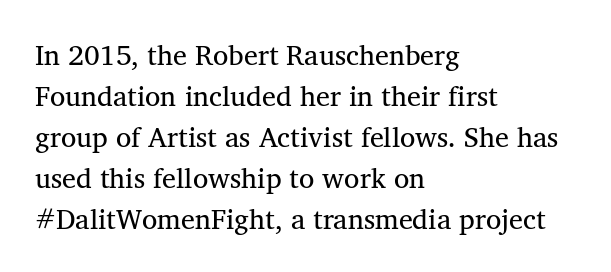
{"serif": "yes", "bold": "no", "weight": "regular", "width": "normal", "stroke_contrast": "medium", "x_height": "medium", "monospaced": "no", "underline": "no", "align": "left", "line_spacing": "normal", "line_spacing_ratio": 1.46, "letter_spacing": "normal", "letter_spacing_em": 0.0, "glyph_px": 28}
